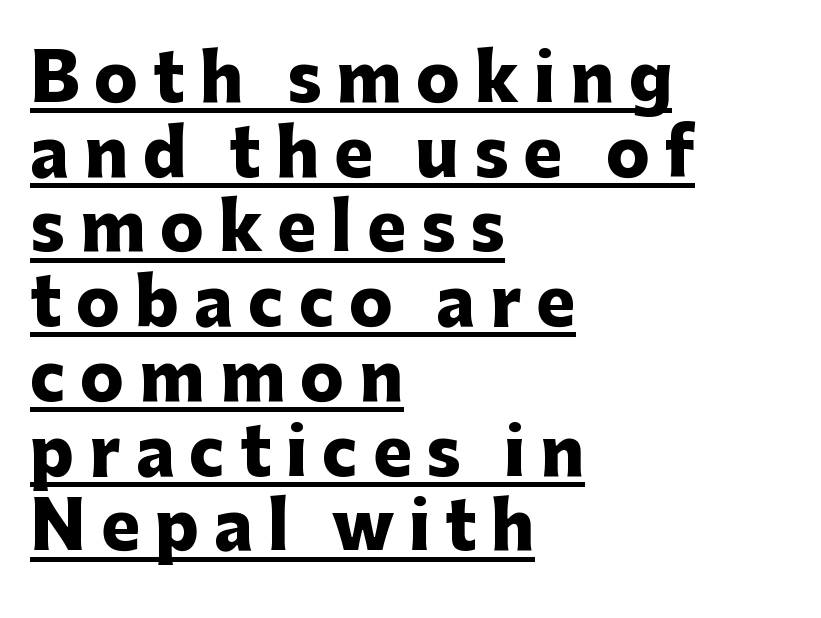
{"serif": "no", "italic": "no", "bold": "yes", "weight": "heavy", "width": "normal", "stroke_contrast": "low", "x_height": "medium", "monospaced": "no", "underline": "yes", "align": "left", "line_spacing": "tight", "line_spacing_ratio": 1.15, "letter_spacing": "wide", "letter_spacing_em": 0.23, "glyph_px": 65}
